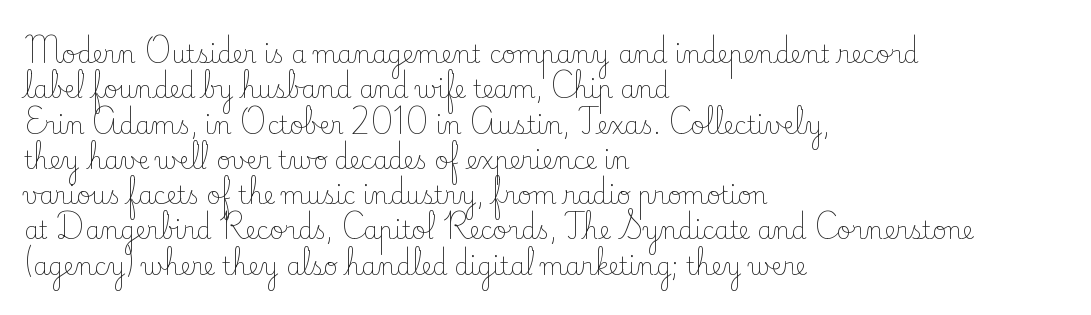
The image shows 24 px text type, upright; set left-aligned, normal line spacing (1.47x), normal letter spacing, not underlined.
